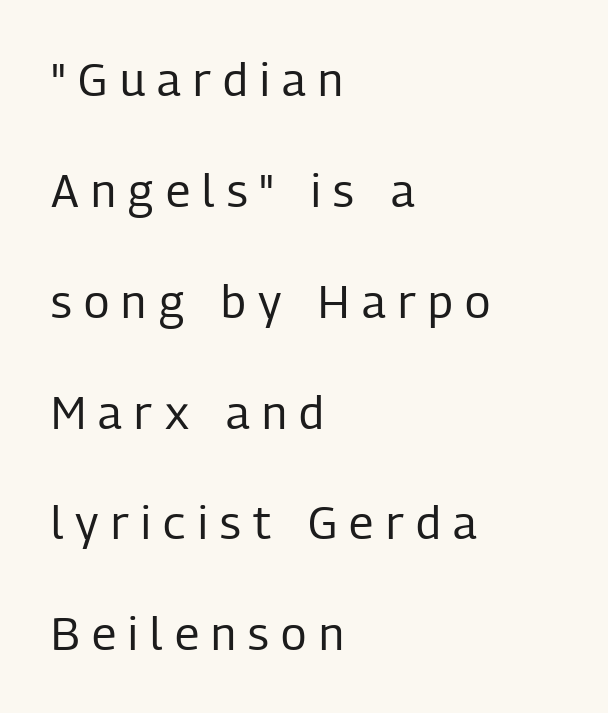
The image shows 46 px regular-weight, condensed sans-serif type, upright; set left-aligned, loose line spacing (2.41x), unusually wide letter spacing (+0.27 em), not underlined; low stroke contrast and a medium x-height.
